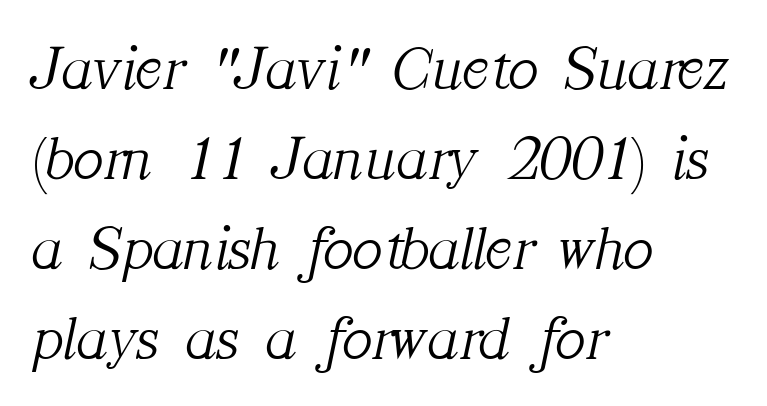
The typeface chosen for these lines features serifs. Decoration check: the copy has no underline. Is the letter spacing exaggerated? No — it looks like the ordinary default. The compositor pushed each line to the left boundary.
